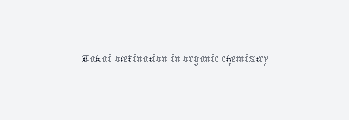
{"italic": "no", "bold": "no", "underline": "no", "letter_spacing": "normal", "letter_spacing_em": 0.0, "glyph_px": 27}
